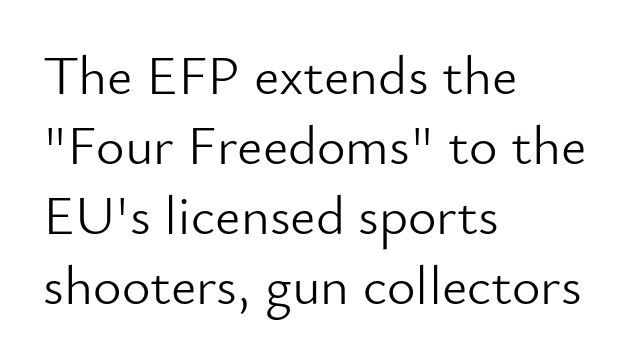
The image shows 55 px light sans-serif type, upright; set left-aligned, normal line spacing (1.27x), normal letter spacing, not underlined; low stroke contrast and a small x-height.
